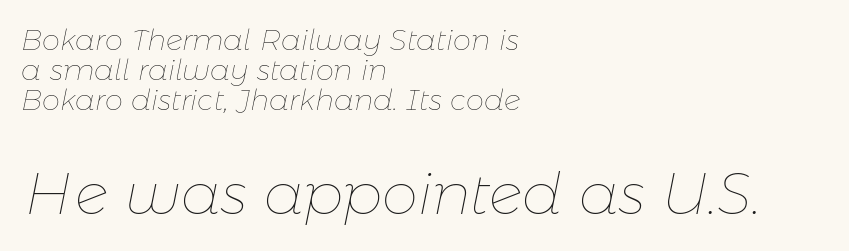
The specimen reads as italic at a glance. The words here are not underlined. This sample has the flowing, uneven cadence of proportional lettering. Successive baselines arrive quickly, one right under another. Stems here are at most as thick as an everyday book face.
